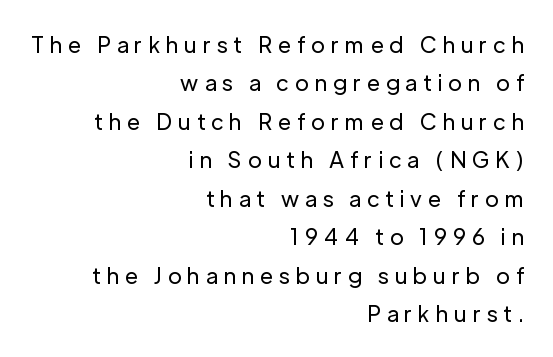
Letter spacing: wide. Nobody drew a line under any word here. The type sits square on the baseline with zero lean. Ink coverage per letter is moderate at most. The text block is weighted toward the right margin, trailing off unevenly leftward.
